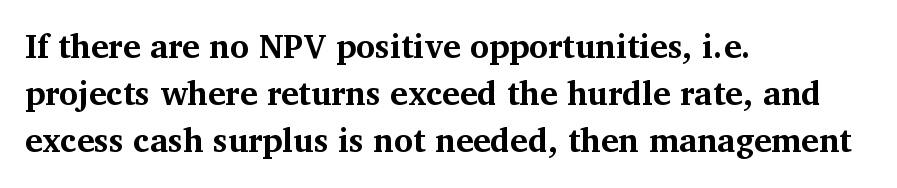
The setting favours the left margin, as ordinary paragraphs usually do. If you measured baseline to baseline, you'd find a middling distance. A full-strength bold gives these letters their thick strokes. In terms of posture, this sample is upright. Here the glyphs are tracked normally, forming tight word shapes. Serifs: yes, visible at the terminals of the letterforms.
